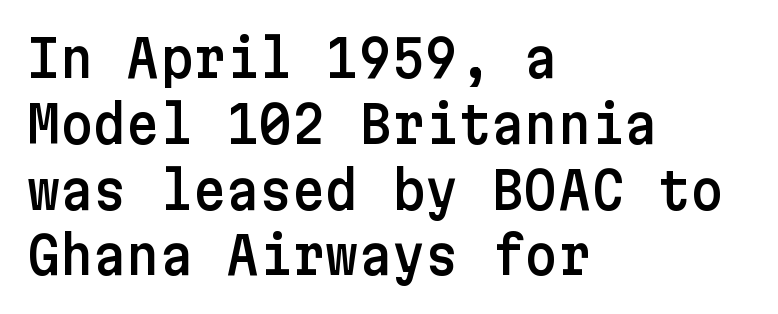
{"serif": "no", "italic": "no", "width": "normal", "stroke_contrast": "low", "x_height": "medium", "underline": "no", "align": "left", "line_spacing": "normal", "line_spacing_ratio": 1.29, "letter_spacing": "normal", "letter_spacing_em": 0.0, "glyph_px": 51}
